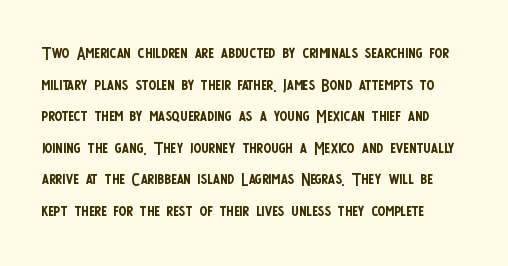
The image shows 23 px text type, upright; set normal line spacing (1.37x), normal letter spacing, not underlined.
